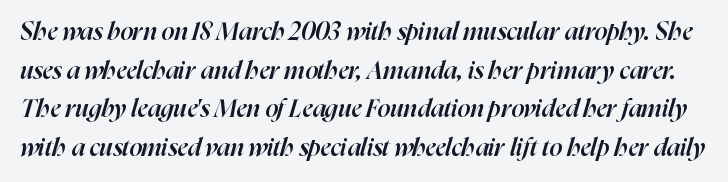
Q: Is the text bold? A: Semi-bold.
Q: Is the text italic (slanted)? A: Yes, it leans right by about 16 degrees.
Q: Is the text underlined? A: No.
Q: Is the spacing between letters normal or unusually wide? A: Normal.
Q: Is the spacing between lines tight, normal or loose? A: Normal.
